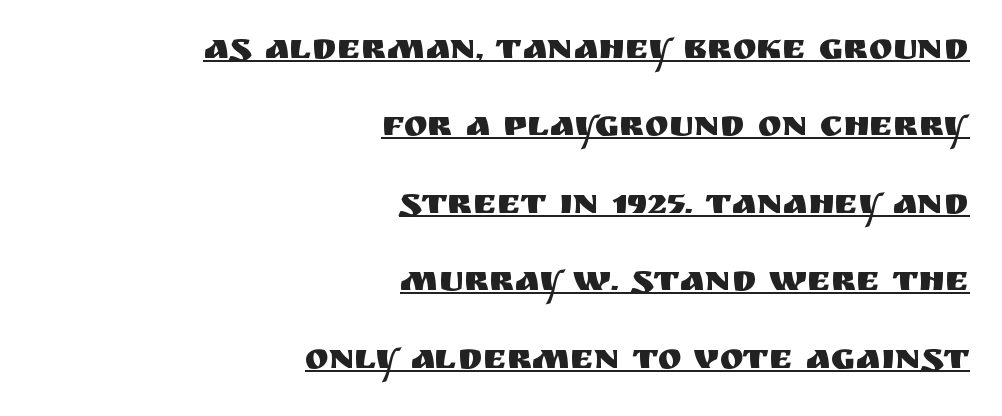
Unlike italic type, these characters show no tilt at all. Regarding serifs, this sample does without them. Standard letterfit; no display-style spreading of the glyphs. Underlining? Definitely there. Regarding leading, the lines here are spaced well apart.
